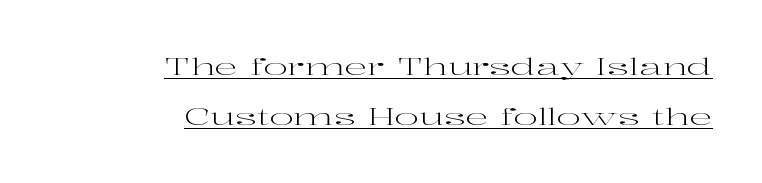
{"italic": "no", "bold": "no", "underline": "yes", "align": "right", "line_spacing": "loose", "line_spacing_ratio": 2.19, "letter_spacing": "normal", "letter_spacing_em": 0.0, "glyph_px": 23}
